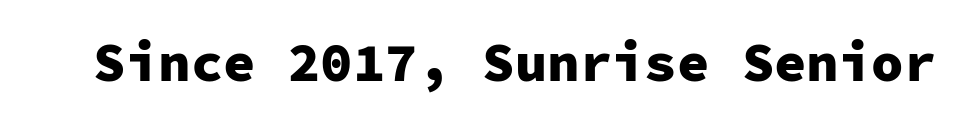
{"serif": "no", "italic": "no", "bold": "yes", "weight": "heavy", "width": "normal", "stroke_contrast": "low", "x_height": "medium", "monospaced": "yes", "underline": "no", "letter_spacing": "normal", "letter_spacing_em": 0.0, "glyph_px": 54}
